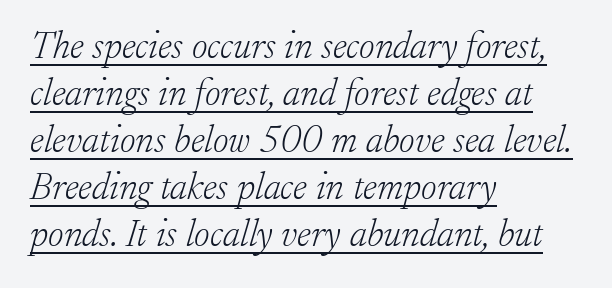
Style check: oblique. Regarding serifs, this sample has them. Is this a fixed-width face? No — the glyphs have proportional, varying widths. Horizontally, the lines are justified to the leading edge only. The words here are underlined.
